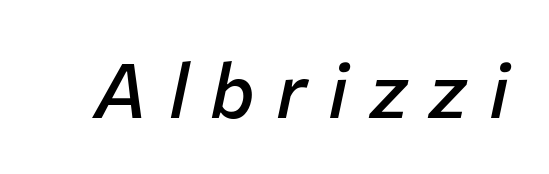
The image shows 76 px semibold type, italic (leaning right); set unusually wide letter spacing (+0.28 em), not underlined; low stroke contrast and a medium x-height.
